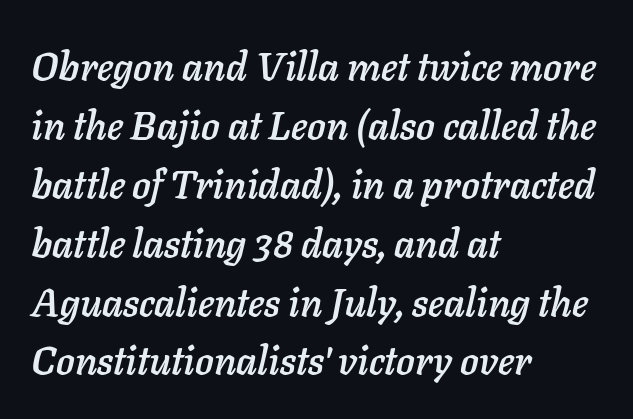
Nobody drew a line under any word here. Here the designer chose a conventional face with non-uniform glyph widths. Designer's note — italics engaged. Whoever set this chose a conventional vertical rhythm.
